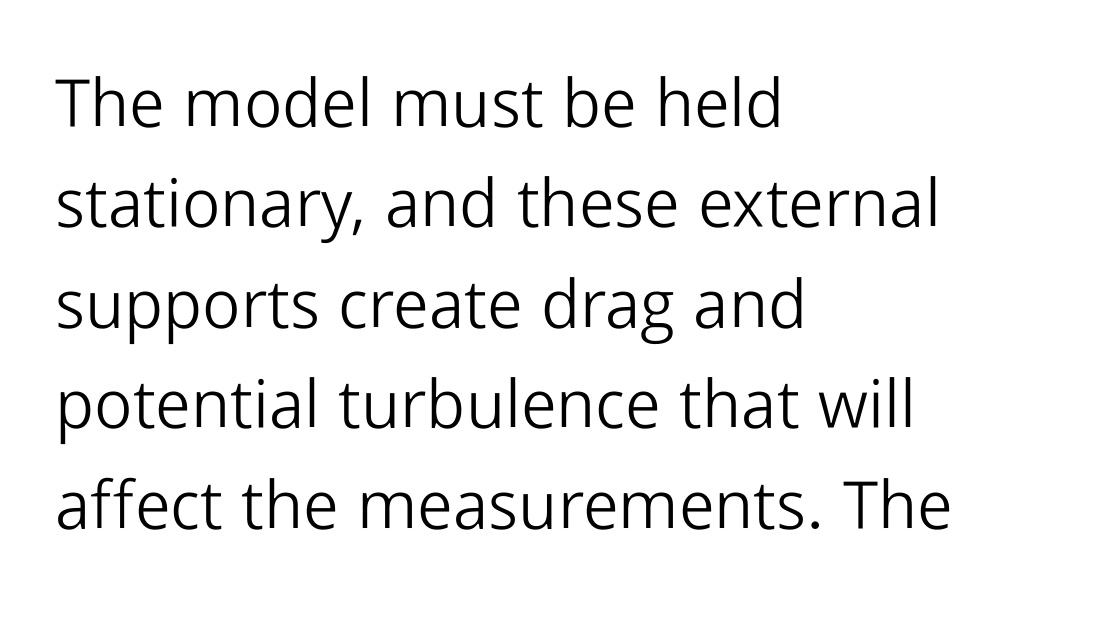
{"serif": "no", "italic": "no", "bold": "no", "weight": "light", "width": "normal", "stroke_contrast": "low", "x_height": "medium", "monospaced": "no", "underline": "no", "align": "left", "line_spacing": "normal", "line_spacing_ratio": 1.5, "letter_spacing": "normal", "letter_spacing_em": 0.0, "glyph_px": 67}
